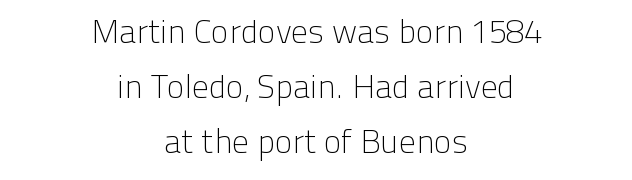
The image shows 33 px light sans-serif type, upright; set centered, normal line spacing (1.66x), normal letter spacing, not underlined; low stroke contrast and a medium x-height.
